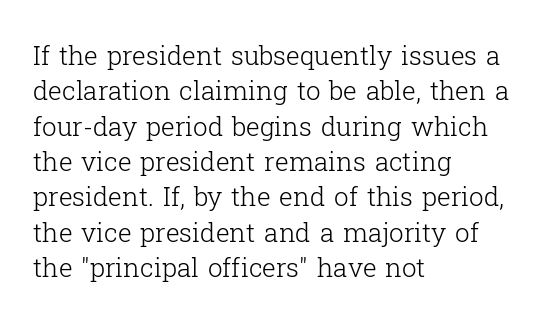
The image shows 26 px text type, upright; set left-aligned, normal line spacing (1.36x), normal letter spacing, not underlined.
